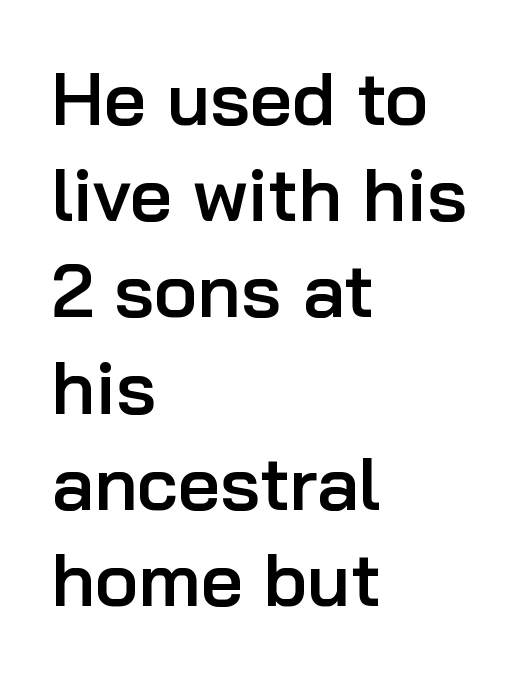
{"serif": "no", "italic": "no", "bold": "semi", "weight": "semibold", "width": "normal", "stroke_contrast": "low", "x_height": "medium", "monospaced": "no", "underline": "no", "align": "left", "line_spacing": "normal", "line_spacing_ratio": 1.3, "letter_spacing": "normal", "letter_spacing_em": 0.0, "glyph_px": 74}
